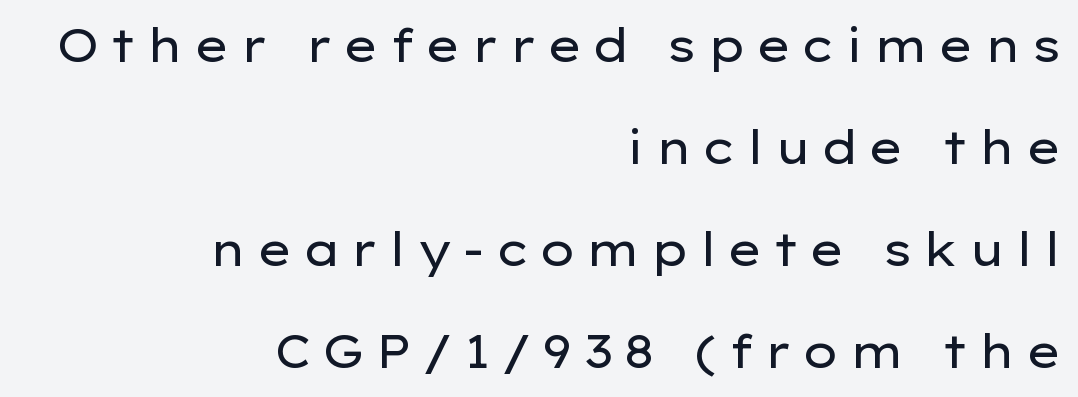
{"serif": "no", "italic": "no", "bold": "no", "weight": "regular", "width": "wide", "stroke_contrast": "low", "x_height": "medium", "monospaced": "no", "underline": "no", "align": "right", "line_spacing": "loose", "line_spacing_ratio": 2.22, "letter_spacing": "wide", "letter_spacing_em": 0.21, "glyph_px": 46}
